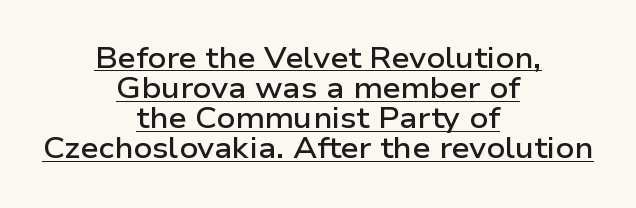
Tracking here is standard; glyphs follow each other at the usual distance. Students, observe the line beneath the letters — that is underlining. The strokes are fattened partway — semibold, not bold. Look at the bottom of the vertical strokes: they stop flat, with no serifs. Each new line begins almost immediately beneath the previous one.
